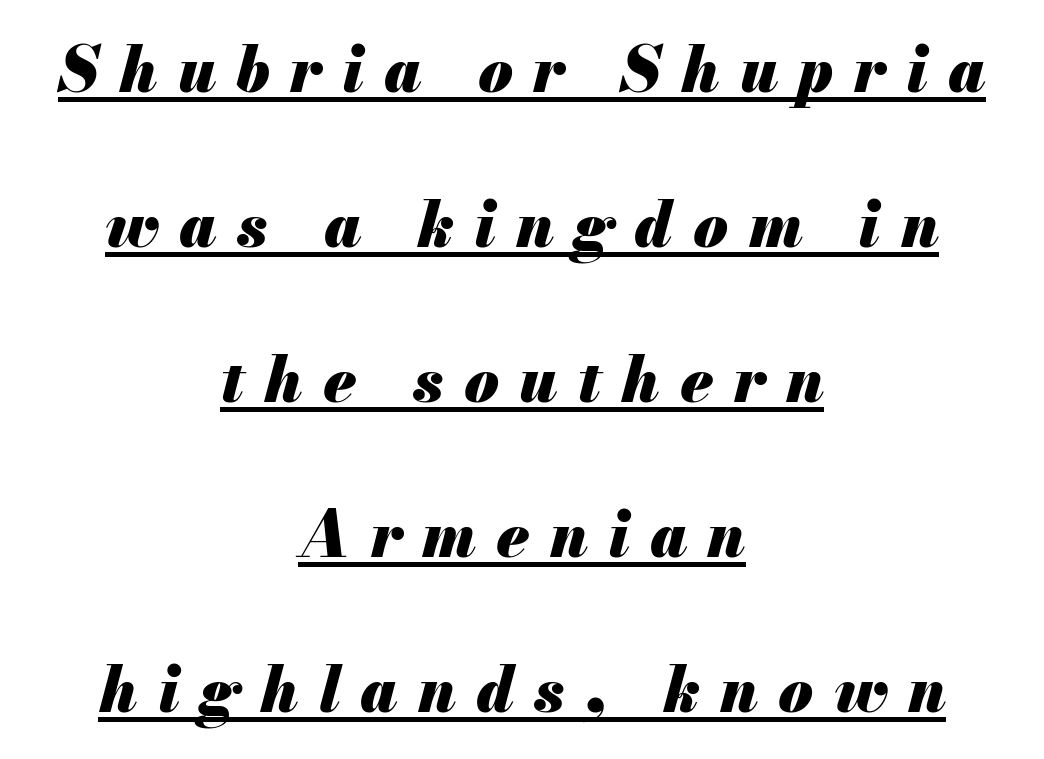
The image shows 63 px heavy type, italic (leaning right); set centered, loose line spacing (2.46x), unusually wide letter spacing (+0.32 em), underlined; medium stroke contrast and a small x-height.
